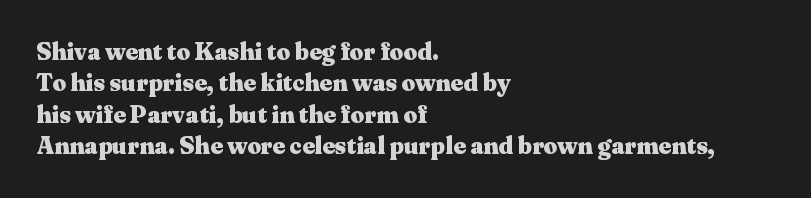
{"italic": "no", "bold": "yes", "underline": "no", "align": "left", "line_spacing": "normal", "line_spacing_ratio": 1.31, "letter_spacing": "normal", "letter_spacing_em": 0.0, "glyph_px": 24}
